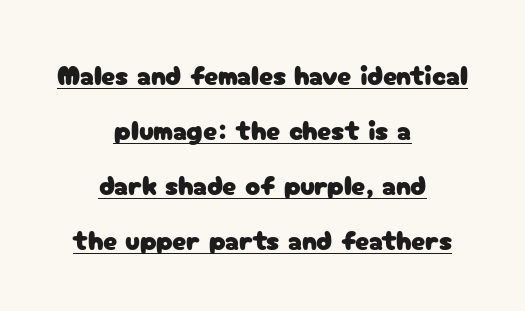
Line starts and ends both wander, symmetrically. The typography opts for an upright posture over an oblique one. A rule runs beneath these lines of type. Is this a fixed-width face? No — the glyphs have proportional, varying widths.
